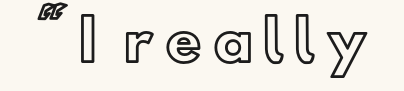
{"italic": "no", "width": "normal", "x_height": "small", "monospaced": "no", "underline": "no", "glyph_px": 56}
